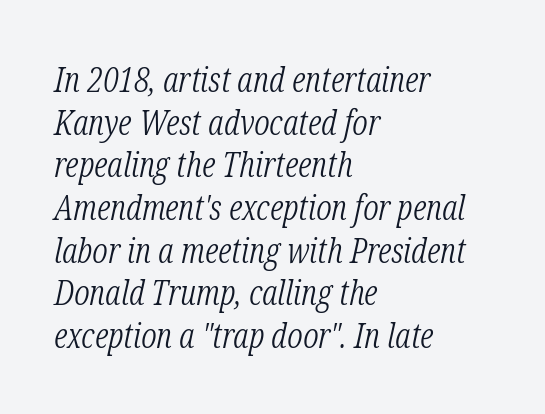
{"serif": "yes", "italic": "yes", "lean": "right", "slant_degrees": 12, "bold": "no", "weight": "light", "width": "condensed", "stroke_contrast": "low", "x_height": "medium", "monospaced": "no", "underline": "no", "align": "left", "line_spacing_ratio": 1.22, "letter_spacing": "normal", "letter_spacing_em": 0.0, "glyph_px": 35}
